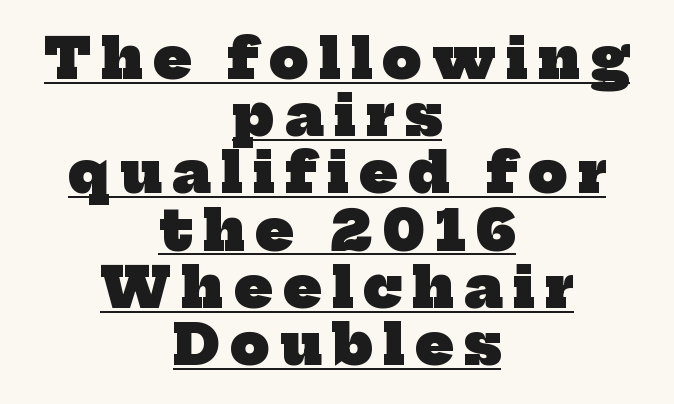
The image shows 55 px heavy serif type; set centered, tight line spacing (1.04x), underlined; low stroke contrast and a medium x-height.
